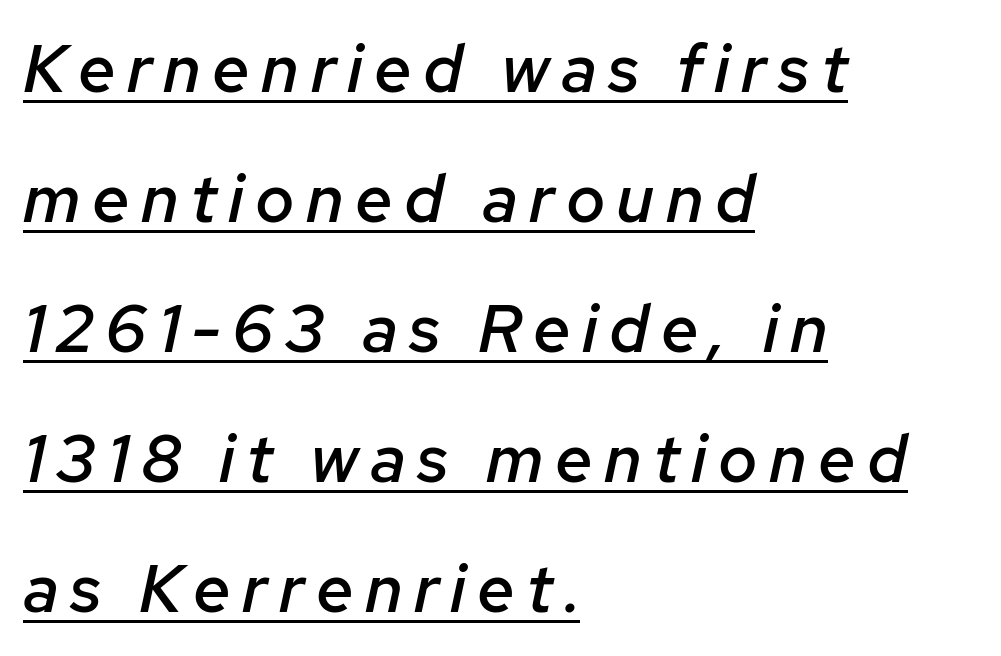
{"italic": "yes", "lean": "right", "slant_degrees": 12, "bold": "semi", "weight": "semibold", "width": "normal", "stroke_contrast": "low", "x_height": "medium", "monospaced": "no", "underline": "yes", "align": "left", "line_spacing": "loose", "line_spacing_ratio": 1.94, "glyph_px": 67}
